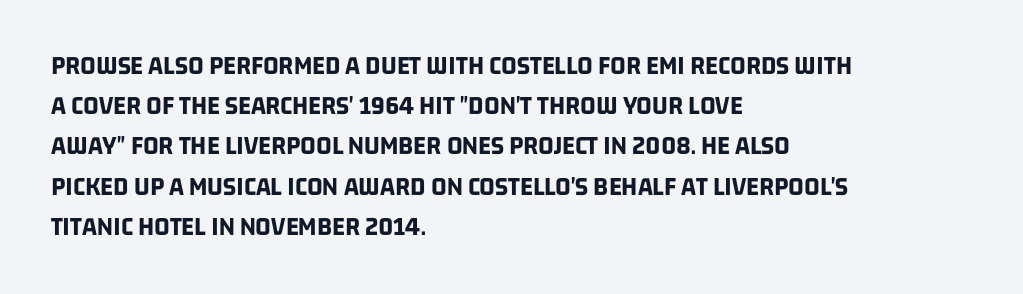
Q: Is the text bold? A: Yes.
Q: Is the text underlined? A: No.
Q: How is the paragraph aligned? A: Left-aligned.
Q: Is the spacing between letters normal or unusually wide? A: Normal.
Q: Is the spacing between lines tight, normal or loose? A: Normal.
